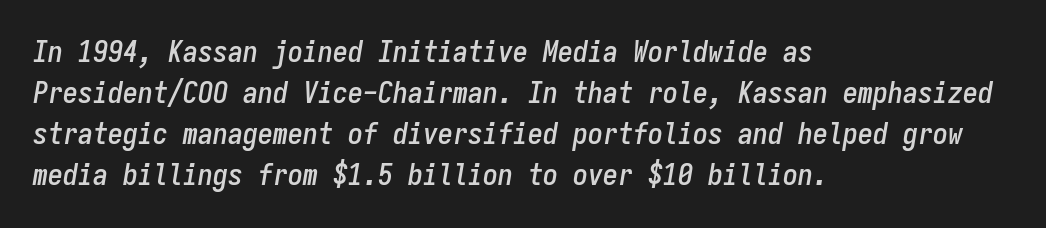
Q: Is the text italic (slanted)? A: Yes, it leans right by about 9 degrees.
Q: Is the text underlined? A: No.
Q: How is the paragraph aligned? A: Left-aligned.
Q: Is the spacing between letters normal or unusually wide? A: Normal.
Q: Is the spacing between lines tight, normal or loose? A: Normal.
Q: Width (condensed, normal, or wide)? A: Condensed.
Q: Stroke contrast? A: Low.
Q: x-height? A: Medium.
Q: Monospaced? A: Yes.
